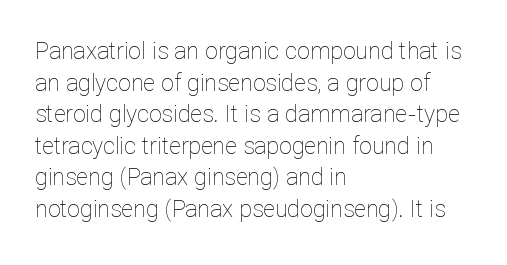
The strokes are not fattened; the text isn't bold. Beneath every word, the page is bare. Every row of glyphs begins at an identical x-position on the left. In terms of posture, this sample is upright.
